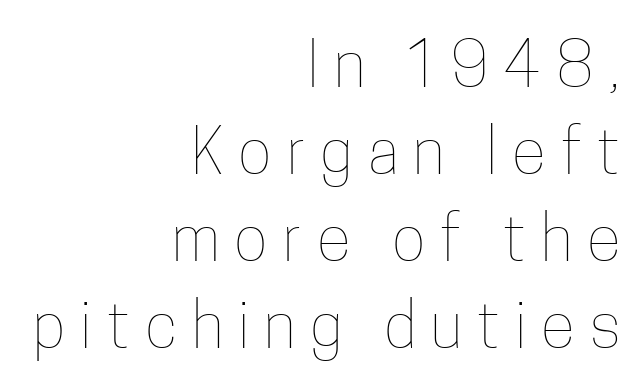
Q: Is the text bold? A: No.
Q: Is the text italic (slanted)? A: No, it is upright.
Q: Is the text underlined? A: No.
Q: How is the paragraph aligned? A: Right-aligned.
Q: Is the spacing between letters normal or unusually wide? A: Unusually wide.
Q: Is the spacing between lines tight, normal or loose? A: Normal.
Q: Width (condensed, normal, or wide)? A: Condensed.
Q: Stroke contrast? A: Low.
Q: x-height? A: Medium.
Q: Monospaced? A: No.
